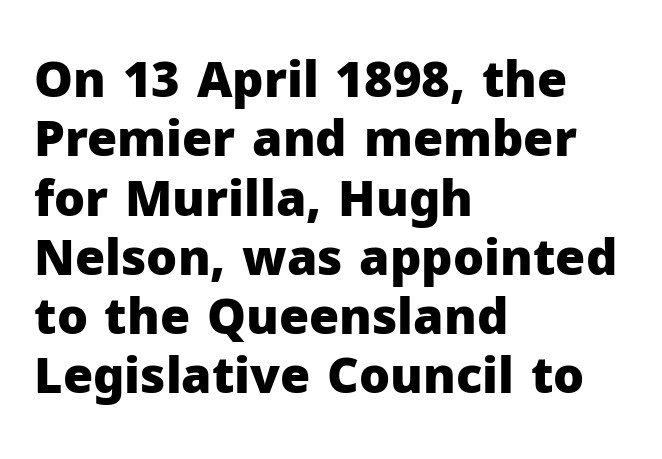
The image shows 49 px heavy sans-serif type, upright; set left-aligned, line spacing 1.21x, normal letter spacing, not underlined; low stroke contrast and a medium x-height.
